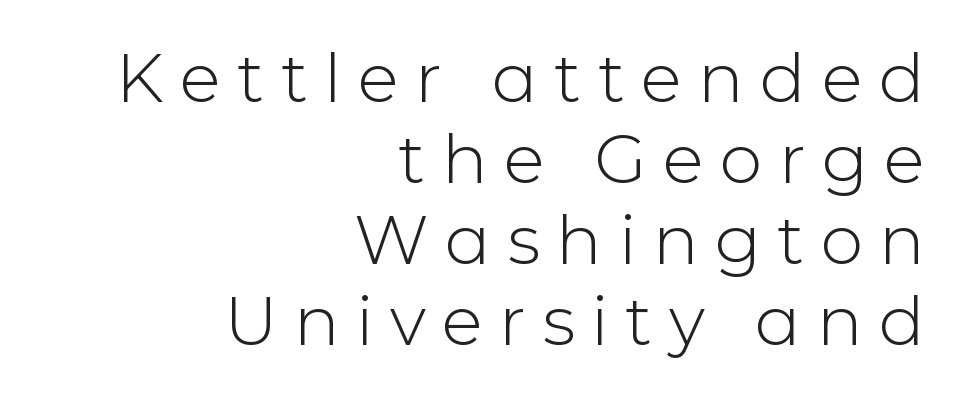
Q: Is the text bold? A: No.
Q: Is the text italic (slanted)? A: No, it is upright.
Q: Is the typeface a serif or a sans-serif typeface? A: Sans-serif.
Q: Is the text underlined? A: No.
Q: How is the paragraph aligned? A: Right-aligned.
Q: Is the spacing between letters normal or unusually wide? A: Unusually wide.
Q: Width (condensed, normal, or wide)? A: Normal.
Q: Stroke contrast? A: Low.
Q: x-height? A: Medium.
Q: Monospaced? A: No.
